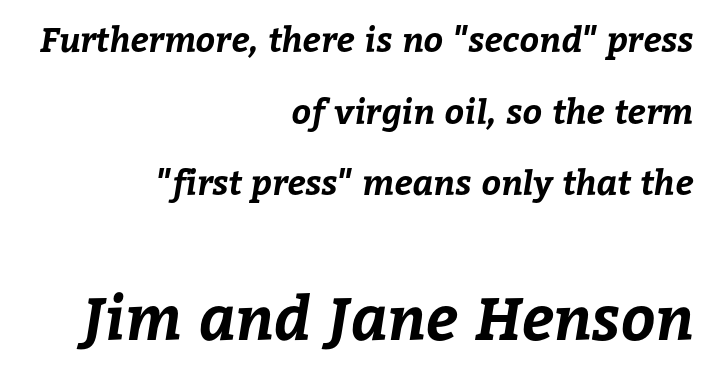
{"bold": "yes", "weight": "bold", "width": "normal", "stroke_contrast": "low", "x_height": "medium", "monospaced": "no", "underline": "no", "align": "right", "line_spacing": "loose", "line_spacing_ratio": 2.11, "letter_spacing": "normal", "letter_spacing_em": 0.0, "larger_block": "second", "size_ratio": 1.76, "glyph_px": 60}
